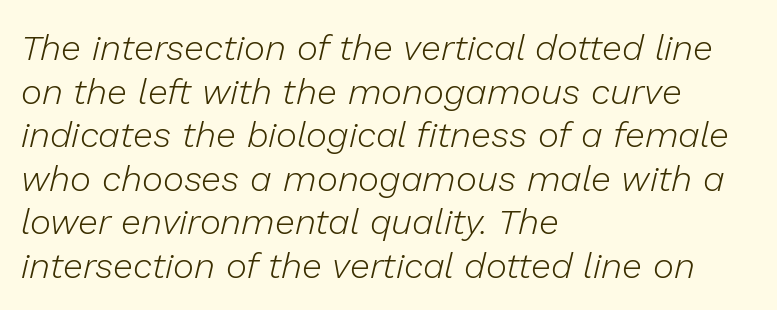
{"italic": "yes", "lean": "right", "slant_degrees": 13, "bold": "no", "weight": "light", "width": "normal", "stroke_contrast": "low", "x_height": "medium", "monospaced": "no", "underline": "no", "align": "left", "line_spacing_ratio": 1.21, "letter_spacing": "normal", "letter_spacing_em": 0.0, "glyph_px": 36}
